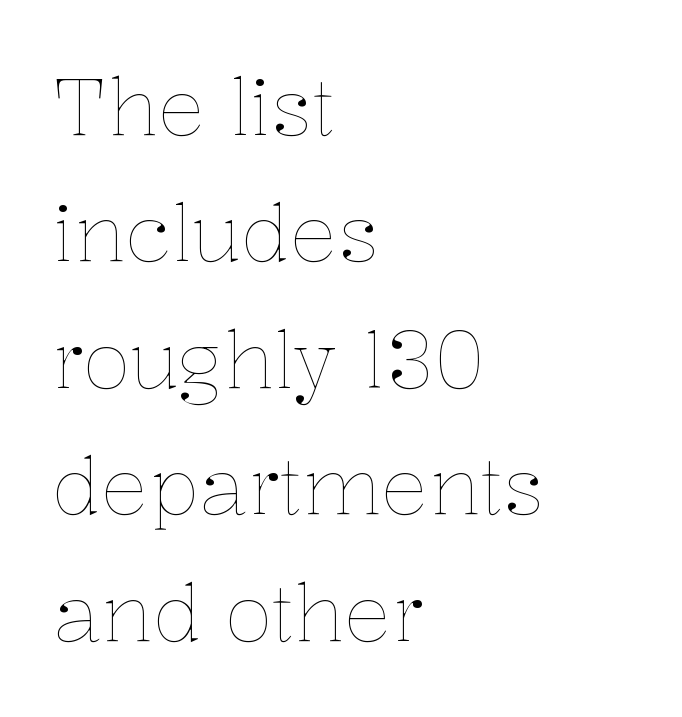
Q: Is the text bold? A: No.
Q: Is the text italic (slanted)? A: No, it is upright.
Q: Is the text underlined? A: No.
Q: How is the paragraph aligned? A: Left-aligned.
Q: Is the spacing between letters normal or unusually wide? A: Normal.
Q: Is the spacing between lines tight, normal or loose? A: Normal.
Q: Width (condensed, normal, or wide)? A: Normal.
Q: Stroke contrast? A: Low.
Q: x-height? A: Medium.
Q: Monospaced? A: No.
